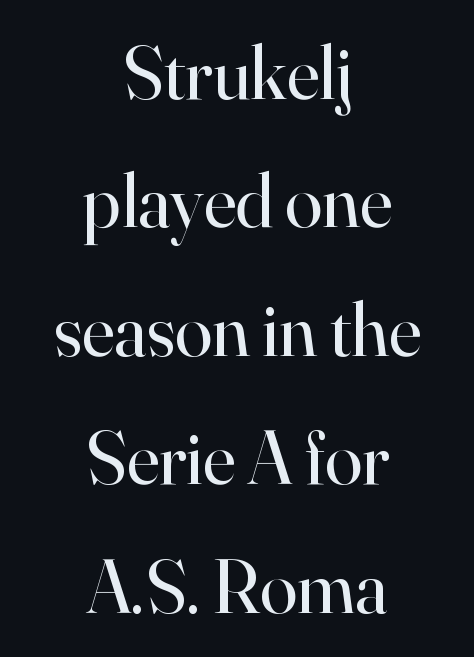
The lines are quadded center. Has an underline been added? It has not. Character widths vary here, with narrow letters taking less room than wide ones. The passage shown stacks its lines at a standard gap.
